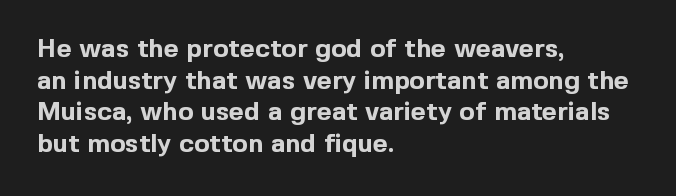
The image shows 26 px bold type, upright; set left-aligned, line spacing 1.22x, normal letter spacing, not underlined.
